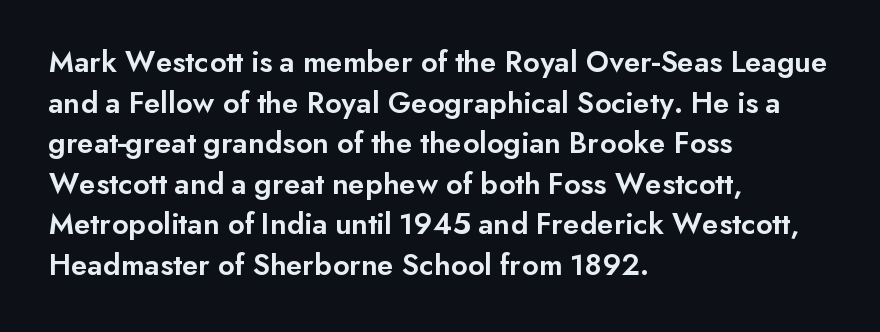
{"serif": "no", "italic": "no", "bold": "semi", "weight": "semibold", "width": "normal", "stroke_contrast": "low", "x_height": "small", "monospaced": "no", "underline": "no", "align": "left", "line_spacing": "normal", "line_spacing_ratio": 1.31, "letter_spacing": "normal", "letter_spacing_em": 0.0, "glyph_px": 31}
